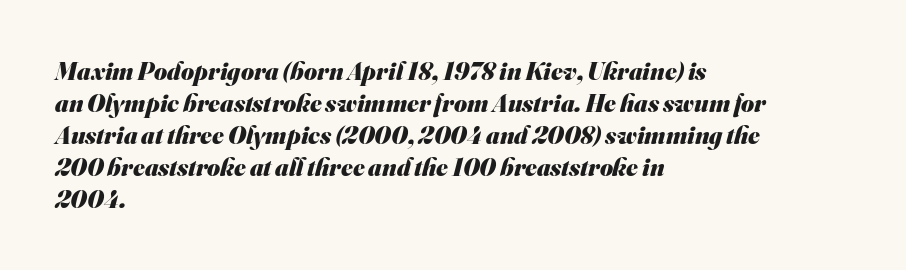
{"bold": "yes", "underline": "no", "align": "left", "line_spacing": "normal", "line_spacing_ratio": 1.28, "letter_spacing": "normal", "letter_spacing_em": 0.0, "glyph_px": 25}
